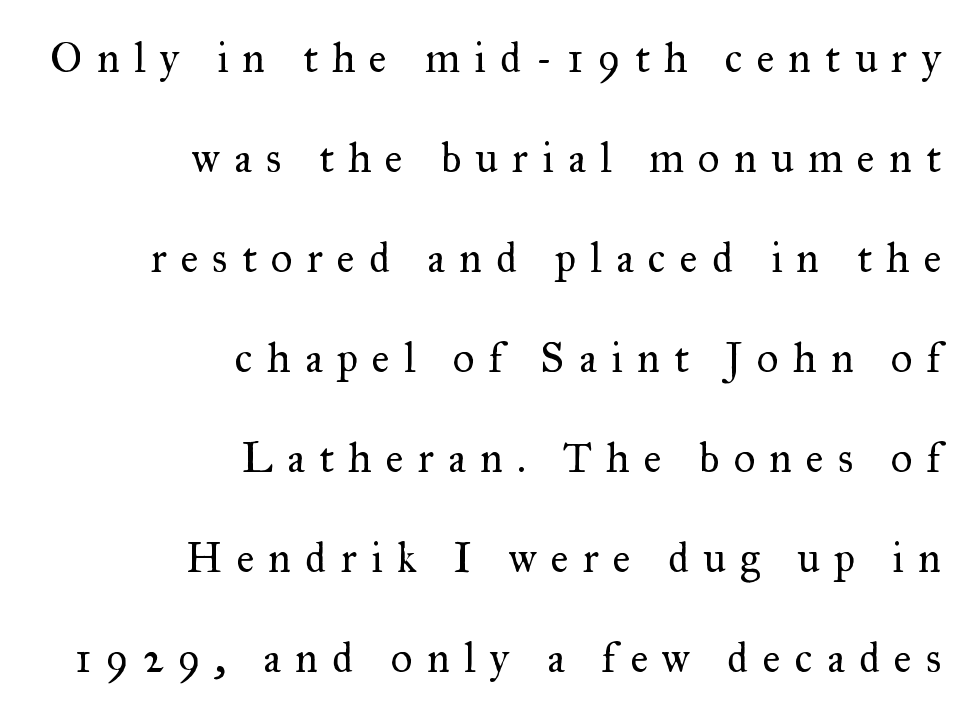
The image shows 42 px regular-weight serif type, upright; set right-aligned, loose line spacing (2.38x), unusually wide letter spacing (+0.34 em), not underlined; medium stroke contrast and a small x-height.
